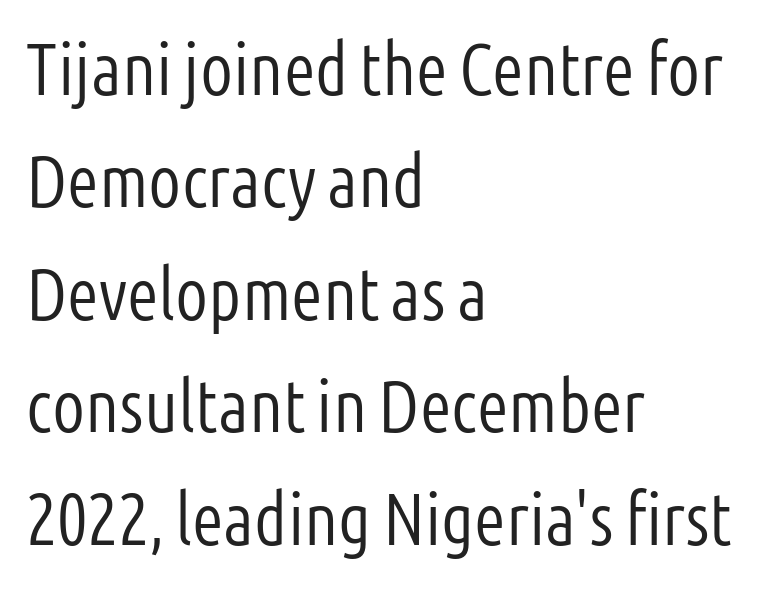
Q: Is the text bold? A: No.
Q: Is the text italic (slanted)? A: No, it is upright.
Q: Is the typeface a serif or a sans-serif typeface? A: Sans-serif.
Q: Is the text underlined? A: No.
Q: How is the paragraph aligned? A: Left-aligned.
Q: Is the spacing between letters normal or unusually wide? A: Normal.
Q: Is the spacing between lines tight, normal or loose? A: Normal.
Q: Width (condensed, normal, or wide)? A: Condensed.
Q: Stroke contrast? A: Low.
Q: x-height? A: Medium.
Q: Monospaced? A: No.
